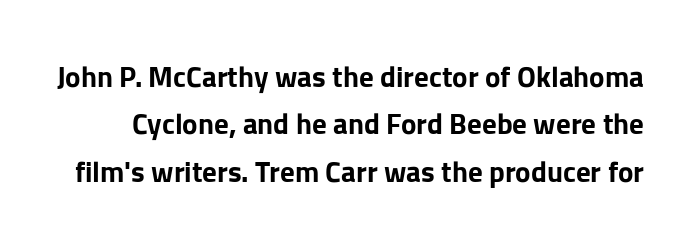
{"serif": "no", "italic": "no", "bold": "yes", "weight": "bold", "width": "normal", "stroke_contrast": "low", "x_height": "medium", "monospaced": "no", "underline": "no", "line_spacing": "normal", "line_spacing_ratio": 1.63, "letter_spacing": "normal", "letter_spacing_em": 0.0, "glyph_px": 29}
